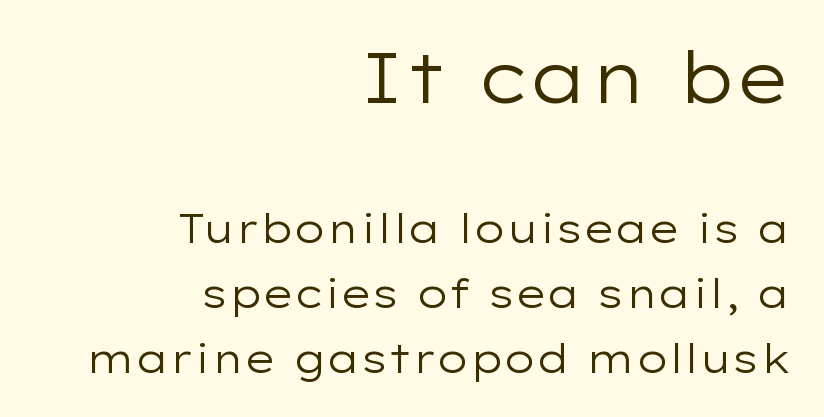
{"serif": "no", "italic": "no", "bold": "no", "weight": "regular", "width": "wide", "stroke_contrast": "low", "x_height": "medium", "monospaced": "no", "underline": "no", "align": "right", "line_spacing": "normal", "line_spacing_ratio": 1.63, "letter_spacing": "normal", "letter_spacing_em": 0.0, "larger_block": "first", "size_ratio": 1.75, "glyph_px": 70}
